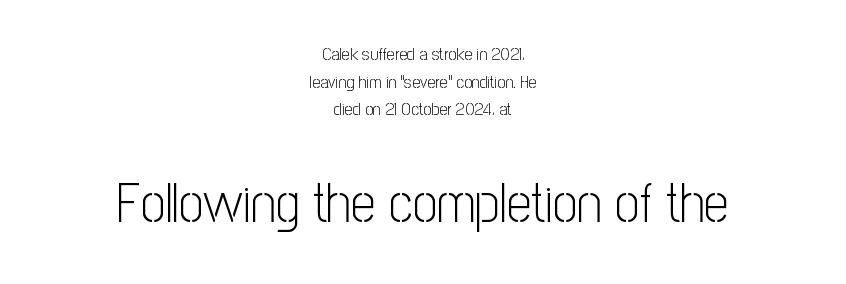
The image shows 55 px light, condensed sans-serif type, upright; set centered, normal line spacing (1.54x), normal letter spacing, not underlined; the second (bottom) block is 3.06x larger; low stroke contrast and a medium x-height.
